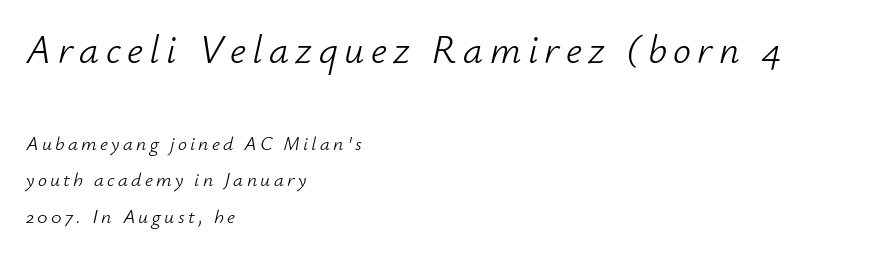
The image shows 40 px light type, italic (leaning right); set left-aligned, line spacing 1.82x, not underlined; the first (top) block is 2.0x larger; low stroke contrast and a small x-height.
